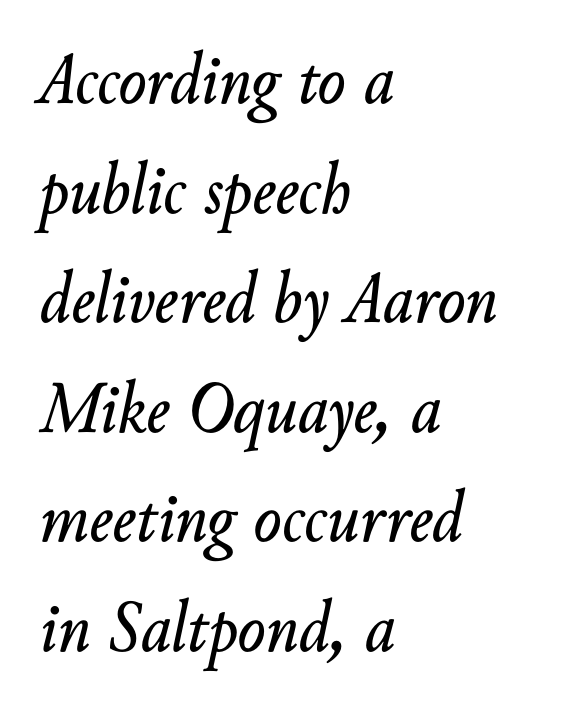
The image shows 74 px text type, italic (leaning right); set left-aligned, normal line spacing (1.48x), normal letter spacing, not underlined; low stroke contrast and a small x-height.
